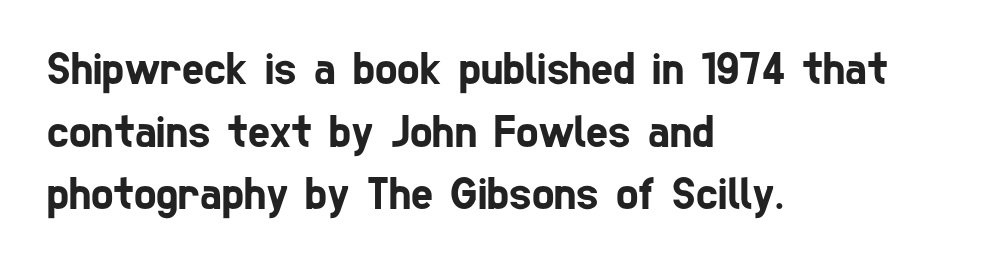
Q: Is the typeface a serif or a sans-serif typeface? A: Sans-serif.
Q: Is the text underlined? A: No.
Q: How is the paragraph aligned? A: Left-aligned.
Q: Is the spacing between letters normal or unusually wide? A: Normal.
Q: Is the spacing between lines tight, normal or loose? A: Normal.
Q: Width (condensed, normal, or wide)? A: Condensed.
Q: Stroke contrast? A: Low.
Q: x-height? A: Medium.
Q: Monospaced? A: No.
